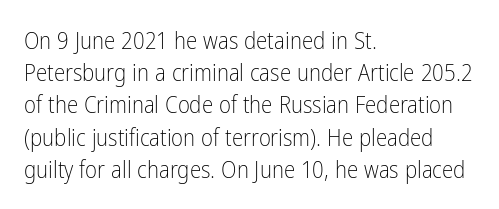
Regarding leading, the lines here are spaced in the standard way. The setting favours the left margin, as ordinary paragraphs usually do. The typeface has the unassuming heft of standard copy or less. The tracking reads as untouched default to a designer's eye. Type without underlining. Vertical strokes here are truly vertical.
